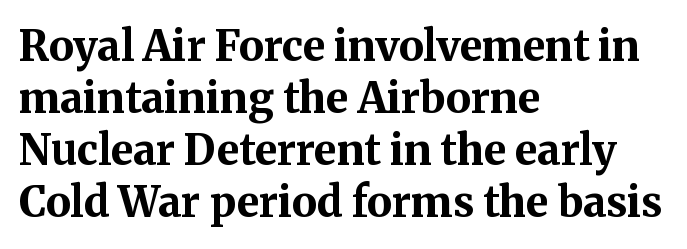
The image shows 42 px bold serif type, upright; set left-aligned, line spacing 1.24x, normal letter spacing, not underlined; medium stroke contrast and a medium x-height.
